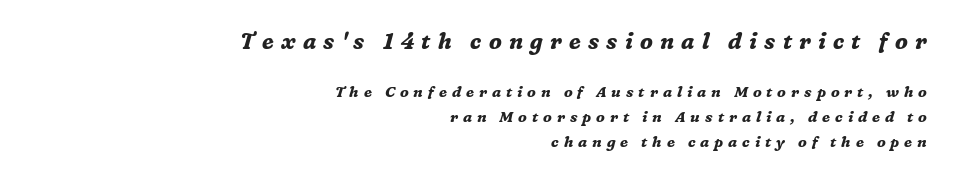
{"italic": "yes", "lean": "right", "slant_degrees": 16, "bold": "yes", "underline": "no", "align": "right", "line_spacing": "normal", "line_spacing_ratio": 1.68, "letter_spacing": "wide", "letter_spacing_em": 0.33, "larger_block": "first", "size_ratio": 1.47, "glyph_px": 22}
